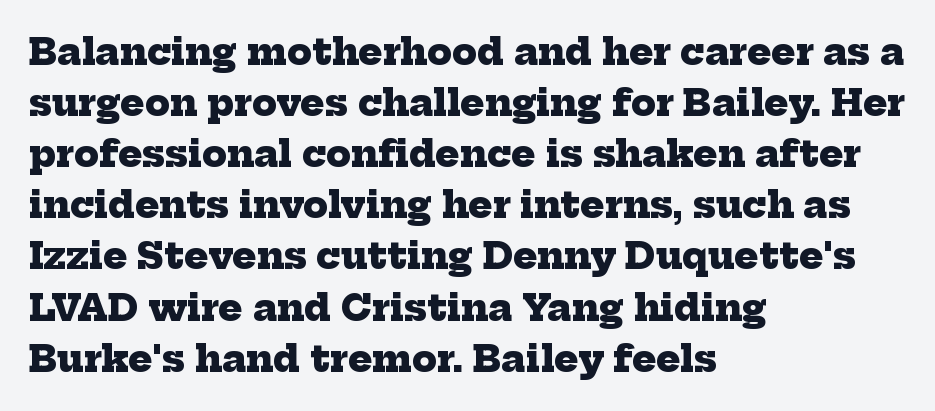
Short and long lines alike share a common starting point at left. The strip under each line holds only bare page. Each glyph is drawn with heavy, bold strokes. Varying glyph widths throughout — classic text-font behaviour. Evenly set lines give the paragraph a standard silhouette.
